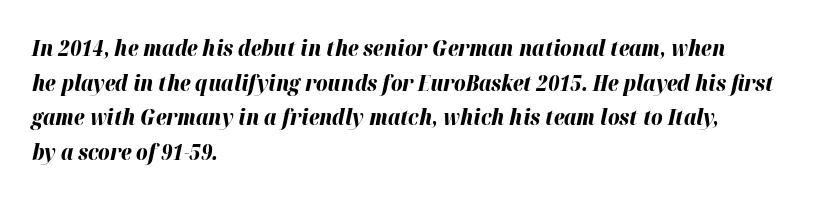
Q: Is the text bold? A: Yes.
Q: Is the text italic (slanted)? A: Yes, it leans right by about 12 degrees.
Q: Is the text underlined? A: No.
Q: How is the paragraph aligned? A: Left-aligned.
Q: Is the spacing between letters normal or unusually wide? A: Normal.
Q: Is the spacing between lines tight, normal or loose? A: Normal.
